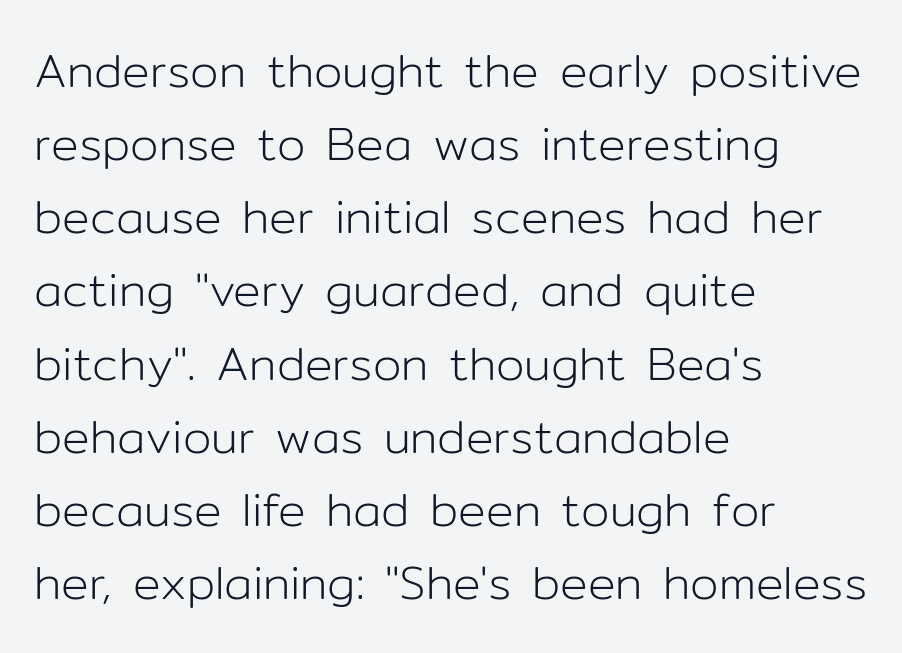
Q: Is the text bold? A: No.
Q: Is the text italic (slanted)? A: No, it is upright.
Q: Is the typeface a serif or a sans-serif typeface? A: Sans-serif.
Q: Is the text underlined? A: No.
Q: How is the paragraph aligned? A: Left-aligned.
Q: Is the spacing between letters normal or unusually wide? A: Normal.
Q: Is the spacing between lines tight, normal or loose? A: Normal.
Q: Width (condensed, normal, or wide)? A: Normal.
Q: Stroke contrast? A: Low.
Q: x-height? A: Medium.
Q: Monospaced? A: No.
